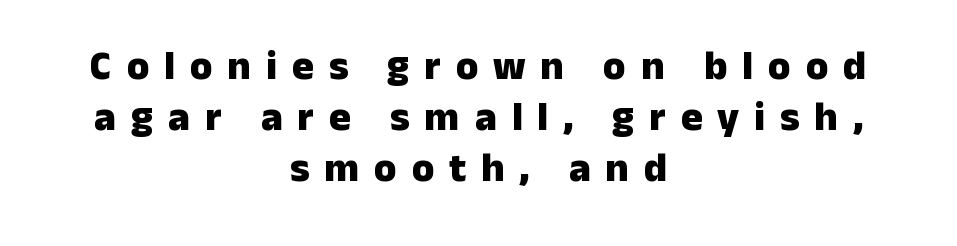
The image shows 41 px heavy sans-serif type, upright; set centered, normal line spacing (1.25x), unusually wide letter spacing (+0.36 em), not underlined; low stroke contrast and a medium x-height.
